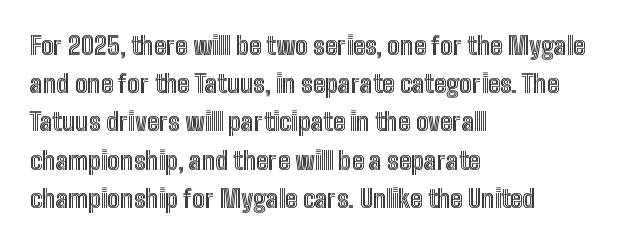
{"italic": "no", "underline": "no", "align": "left", "line_spacing": "normal", "line_spacing_ratio": 1.53, "letter_spacing": "normal", "letter_spacing_em": 0.0, "glyph_px": 25}
